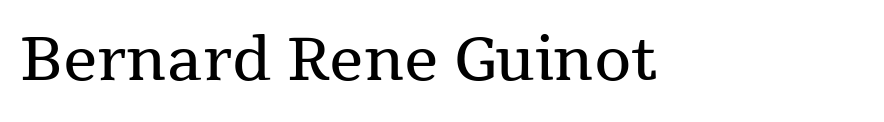
The image shows 60 px regular-weight serif type, upright; set normal letter spacing, not underlined; medium stroke contrast and a medium x-height.
